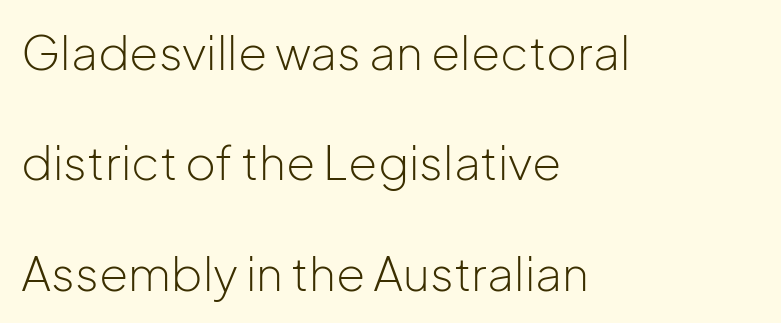
Q: Is the text bold? A: No.
Q: Is the text italic (slanted)? A: No, it is upright.
Q: Is the typeface a serif or a sans-serif typeface? A: Sans-serif.
Q: Is the text underlined? A: No.
Q: How is the paragraph aligned? A: Left-aligned.
Q: Is the spacing between letters normal or unusually wide? A: Normal.
Q: Is the spacing between lines tight, normal or loose? A: Loose.
Q: Width (condensed, normal, or wide)? A: Normal.
Q: Stroke contrast? A: Low.
Q: x-height? A: Medium.
Q: Monospaced? A: No.
